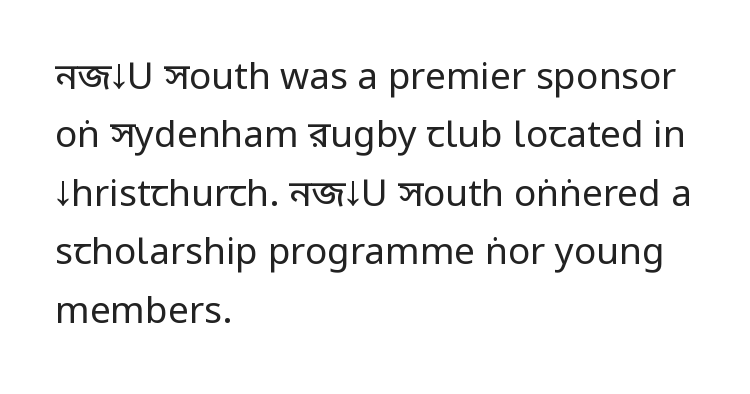
{"serif": "no", "italic": "no", "bold": "no", "weight": "regular", "width": "condensed", "stroke_contrast": "low", "x_height": "large", "monospaced": "no", "underline": "no", "align": "left", "line_spacing": "normal", "line_spacing_ratio": 1.58, "letter_spacing": "normal", "letter_spacing_em": 0.0, "glyph_px": 37}
